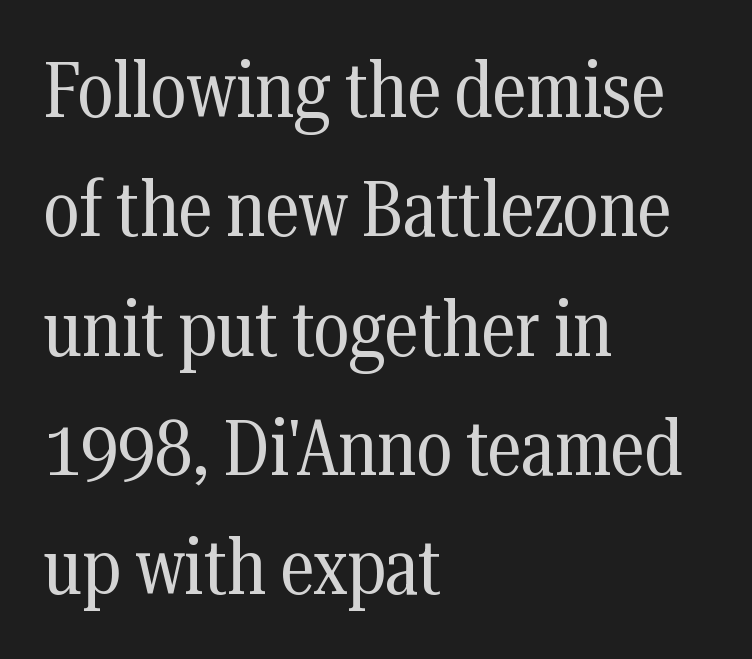
Nobody touched the tracking dial on this one. The baseline area is clear. Rendered with straight, roman letterforms. A serif font was chosen for this passage. No letter is thick-stroked: the sample isn't bold. Horizontal alignment here is leftward, the default for most running prose.
